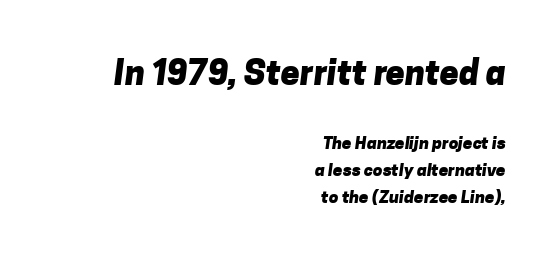
{"serif": "no", "bold": "yes", "weight": "heavy", "width": "normal", "stroke_contrast": "low", "x_height": "medium", "monospaced": "no", "underline": "no", "align": "right", "line_spacing": "normal", "line_spacing_ratio": 1.58, "letter_spacing": "normal", "letter_spacing_em": 0.0, "larger_block": "first", "size_ratio": 2.0, "glyph_px": 34}
